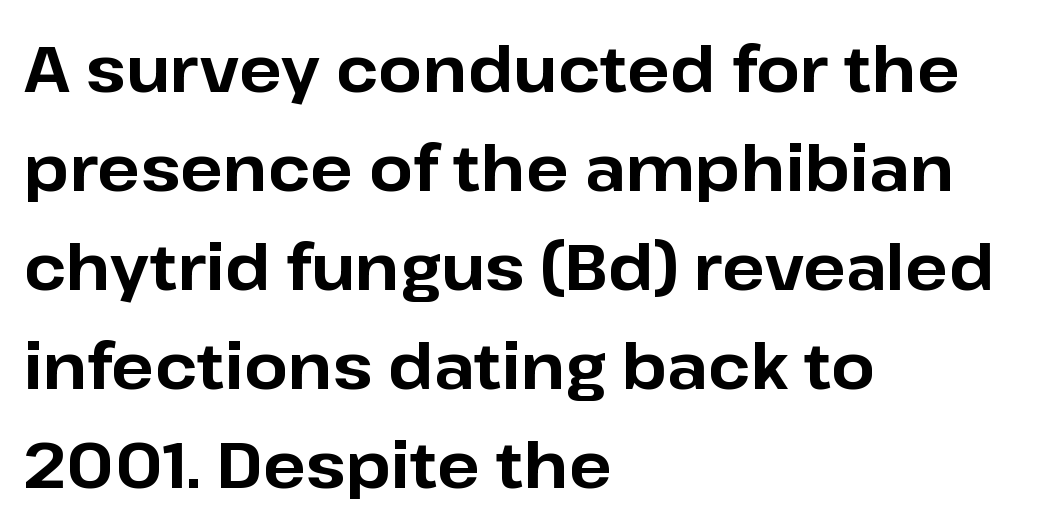
The face used here is a sans, in the tradition of grotesques and geometrics. Character widths vary here, with narrow letters taking less room than wide ones. The gaps between neighbouring characters are ordinary and unremarkable. The line-height multiplier appears to be the usual default. Rule under the text: the space is simply empty.
